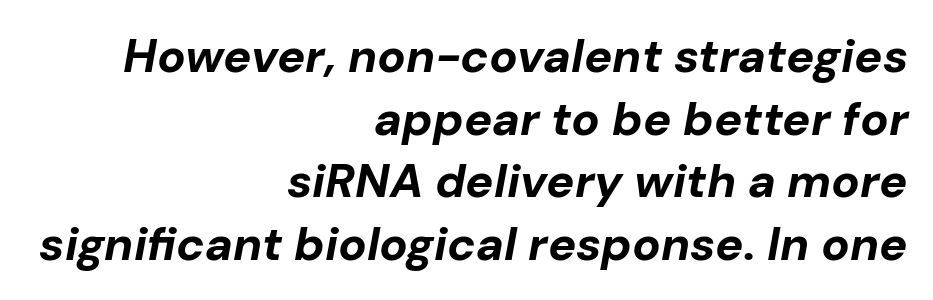
The letters sit at their default tracking, neither squeezed nor spread. Has an underline been added? It has not. Here the designer chose a conventional face with non-uniform glyph widths. Horizontally, the lines are justified to the trailing edge only.
